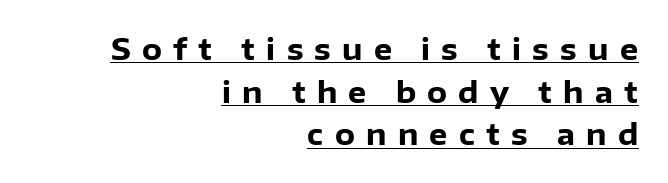
Compared with an ordinary text face, these strokes are far heavier — a full bold. Think of a printed novel: that variable character pitch is what you see here. What's the leading like? Ordinary, nothing unusual. Does a line run under the words? Yes, clearly. Posture: upright roman.
